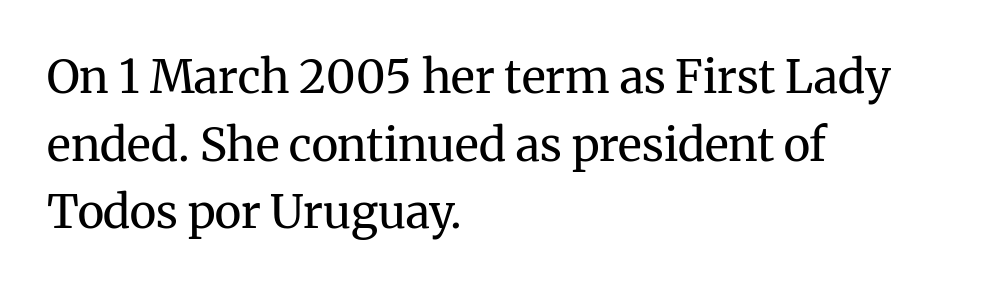
The image shows 46 px regular-weight serif type, upright; set left-aligned, normal line spacing (1.47x), normal letter spacing, not underlined; medium stroke contrast and a medium x-height.
